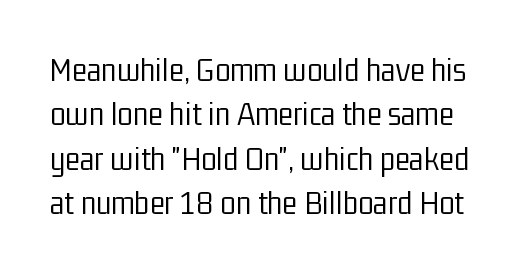
Posture: straight, roman, zero tilt. I'd call this a sans setting — the letters go barefoot. The letterforms sit at book weight or below. Compared with typical paragraphs, the rows here are spaced about the same. The letters sit at their default tracking, neither squeezed nor spread. A bare baseline throughout the passage.
